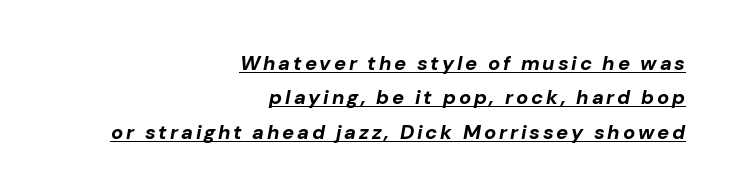
{"italic": "yes", "lean": "right", "slant_degrees": 10, "bold": "yes", "underline": "yes", "align": "right", "line_spacing_ratio": 1.72, "glyph_px": 20}
